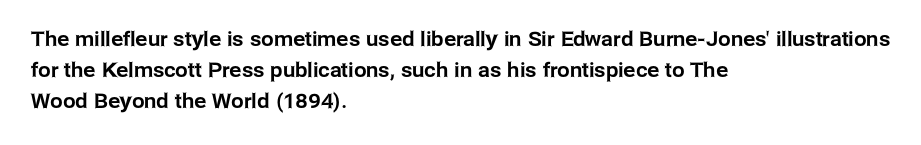
{"italic": "no", "underline": "no", "align": "left", "line_spacing": "normal", "line_spacing_ratio": 1.56, "letter_spacing": "normal", "letter_spacing_em": 0.0, "glyph_px": 20}
